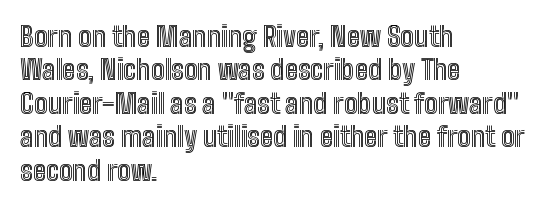
{"italic": "no", "underline": "no", "align": "left", "line_spacing_ratio": 1.24, "letter_spacing": "normal", "letter_spacing_em": 0.0, "glyph_px": 27}
